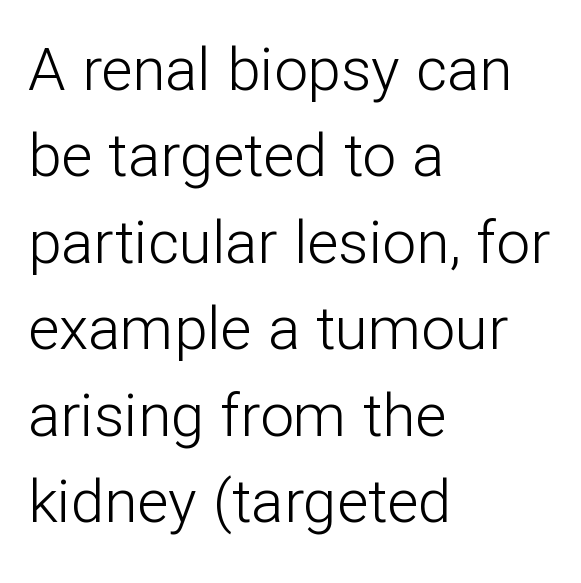
Q: Is the text bold? A: No.
Q: Is the text italic (slanted)? A: No, it is upright.
Q: Is the typeface a serif or a sans-serif typeface? A: Sans-serif.
Q: Is the text underlined? A: No.
Q: How is the paragraph aligned? A: Left-aligned.
Q: Is the spacing between letters normal or unusually wide? A: Normal.
Q: Is the spacing between lines tight, normal or loose? A: Normal.
Q: Width (condensed, normal, or wide)? A: Normal.
Q: Stroke contrast? A: Low.
Q: x-height? A: Medium.
Q: Monospaced? A: No.
